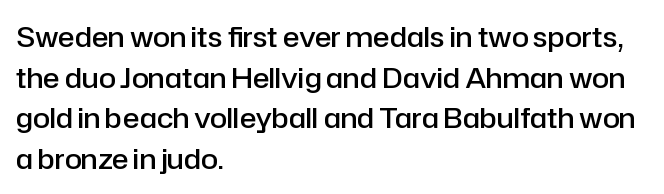
The image shows 28 px semibold sans-serif type, upright; set left-aligned, normal line spacing (1.45x), normal letter spacing, not underlined; low stroke contrast and a medium x-height.
